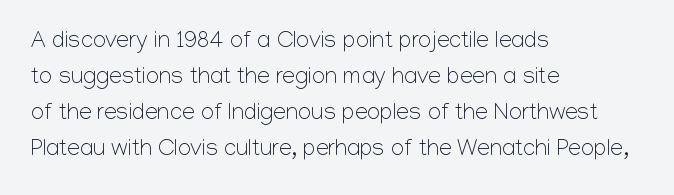
The foot of each line stays bare and open. It's the straight-up-and-down kind of type. The gaps between neighbouring characters are ordinary and unremarkable. A normal amount of white space separates one row of letters from the next. Typeset ragged right — the left edge is the straight one. Is the stroke heavy? The answer is a plain regular-or-lighter.
